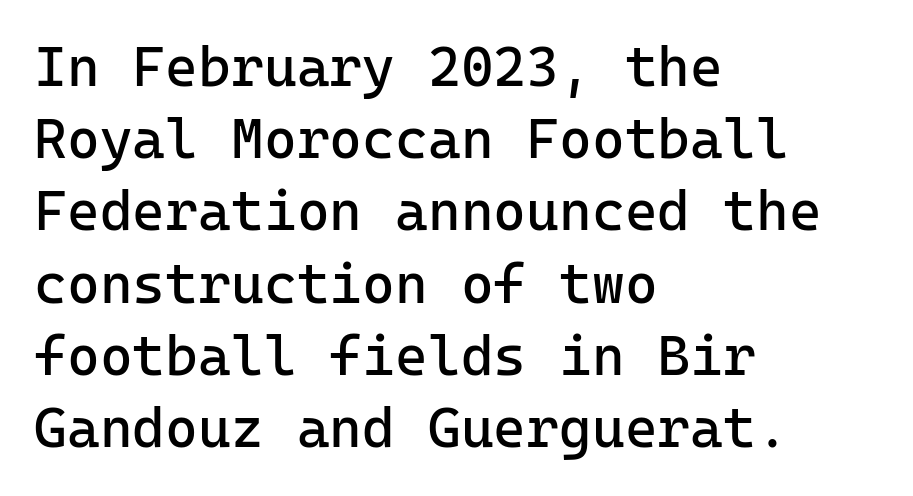
The image shows 56 px regular-weight sans-serif type, upright; set left-aligned, normal line spacing (1.29x), normal letter spacing, not underlined; low stroke contrast and a medium x-height.
